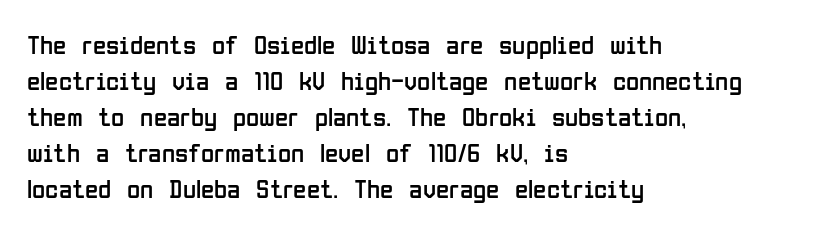
Q: Is the text bold? A: No.
Q: Is the text italic (slanted)? A: No, it is upright.
Q: Is the text underlined? A: No.
Q: How is the paragraph aligned? A: Left-aligned.
Q: Is the spacing between letters normal or unusually wide? A: Normal.
Q: Is the spacing between lines tight, normal or loose? A: Normal.
